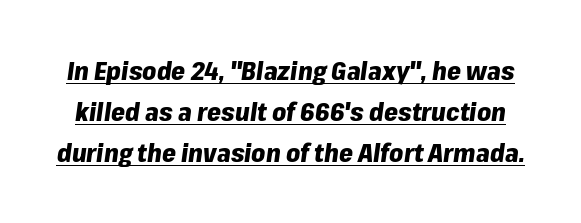
In terms of letterspacing, this is plain default setting. Does the weight exceed regular? Yes, all the way to bold. Successive baselines arrive at the customary interval. Slanted lettering throughout. The string is rendered with underlining switched on.
